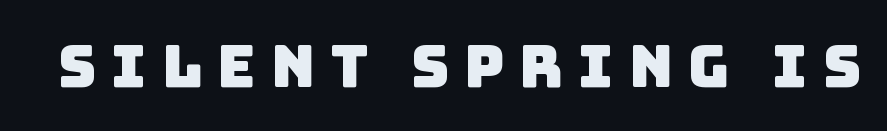
{"serif": "no", "width": "normal", "stroke_contrast": "low", "x_height": "large", "monospaced": "no", "underline": "no", "letter_spacing": "wide", "letter_spacing_em": 0.25, "glyph_px": 59}
